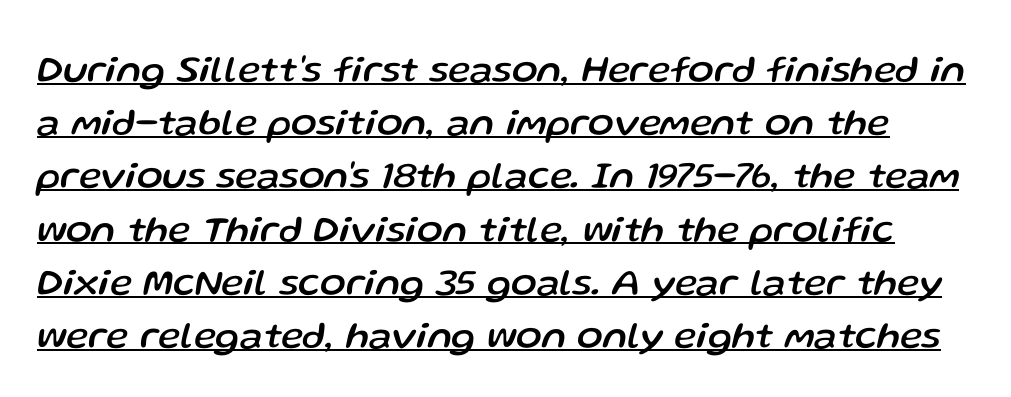
Q: Is the text italic (slanted)? A: Yes, it leans right by about 13 degrees.
Q: Is the text underlined? A: Yes.
Q: Is the spacing between letters normal or unusually wide? A: Normal.
Q: Is the spacing between lines tight, normal or loose? A: Normal.
Q: Width (condensed, normal, or wide)? A: Normal.
Q: Stroke contrast? A: Low.
Q: x-height? A: Medium.
Q: Monospaced? A: No.
